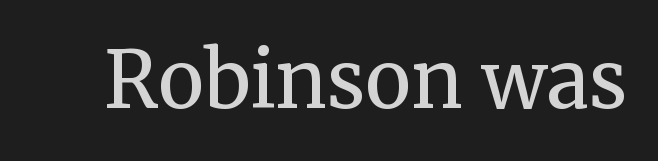
The image shows 78 px regular-weight serif type, upright; set normal letter spacing, not underlined; medium stroke contrast and a medium x-height.
